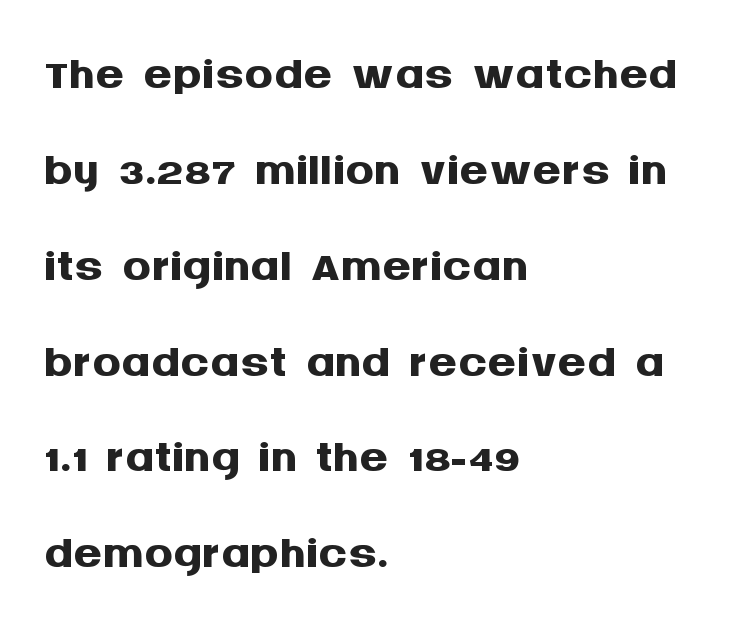
These lines were composed using upright roman letters. Varying glyph widths throughout — classic text-font behaviour. Baseline-to-baseline distance is the conventional proportion of letter height. Descenders hang freely into open space.
